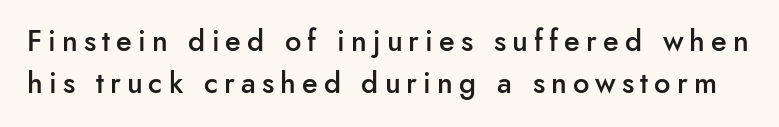
{"serif": "no", "italic": "no", "bold": "semi", "weight": "semibold", "width": "normal", "stroke_contrast": "low", "x_height": "small", "monospaced": "no", "underline": "no", "line_spacing": "normal", "line_spacing_ratio": 1.46, "letter_spacing": "wide", "letter_spacing_em": 0.21, "glyph_px": 29}
